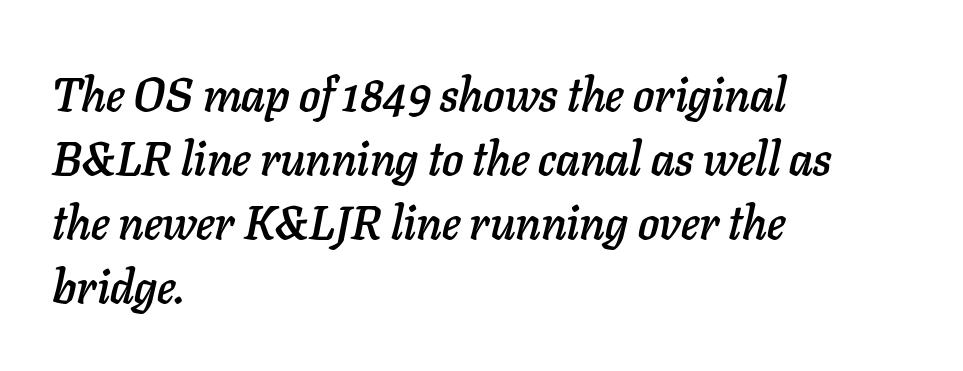
The image shows 47 px text type, italic (leaning right); set left-aligned, normal line spacing (1.36x), normal letter spacing, not underlined; low stroke contrast and a medium x-height.
